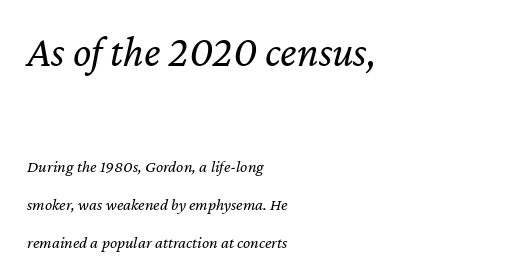
{"italic": "yes", "lean": "right", "slant_degrees": 12, "bold": "no", "weight": "regular", "width": "normal", "stroke_contrast": "low", "x_height": "medium", "monospaced": "no", "underline": "no", "align": "left", "line_spacing": "loose", "line_spacing_ratio": 2.21, "letter_spacing": "normal", "letter_spacing_em": 0.0, "larger_block": "first", "size_ratio": 2.53, "glyph_px": 43}
